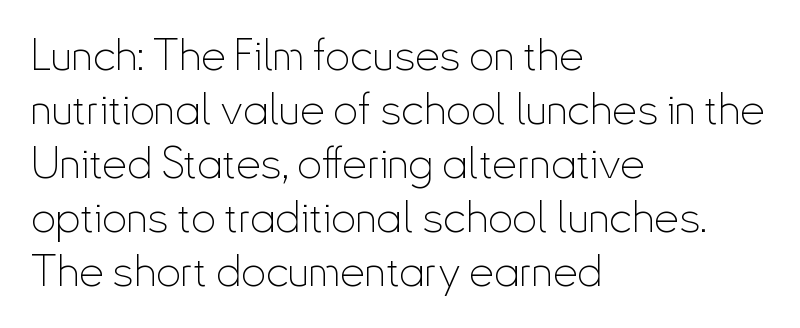
{"serif": "no", "italic": "no", "bold": "no", "weight": "thin", "width": "condensed", "stroke_contrast": "low", "x_height": "small", "monospaced": "no", "underline": "no", "align": "left", "line_spacing_ratio": 1.23, "letter_spacing": "normal", "letter_spacing_em": 0.0, "glyph_px": 44}
